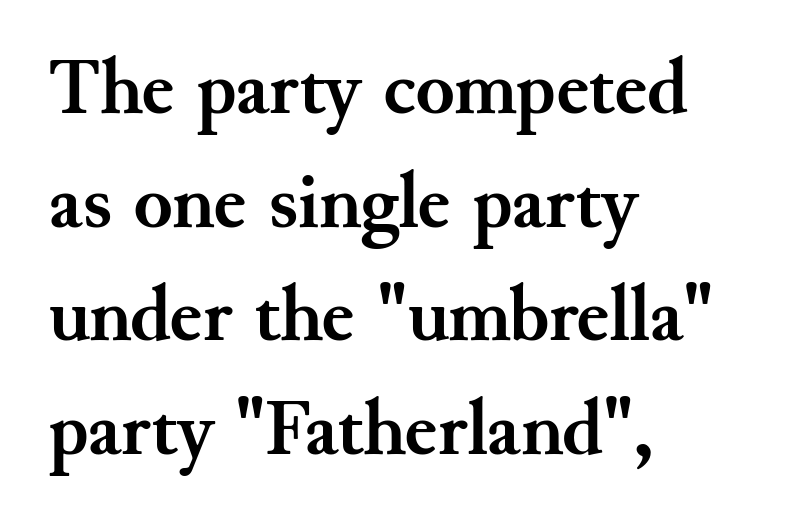
The image shows 80 px semibold serif type, upright; set left-aligned, normal line spacing (1.42x), normal letter spacing, not underlined; medium stroke contrast and a small x-height.
